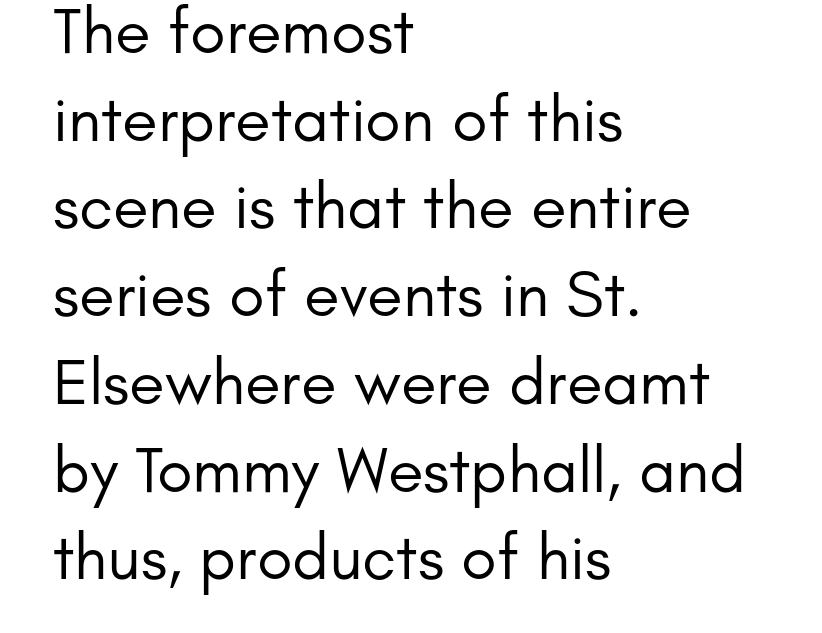
{"serif": "no", "italic": "no", "bold": "no", "weight": "regular", "width": "normal", "stroke_contrast": "low", "x_height": "small", "monospaced": "no", "underline": "no", "align": "left", "line_spacing": "normal", "line_spacing_ratio": 1.35, "letter_spacing": "normal", "letter_spacing_em": 0.0, "glyph_px": 65}
